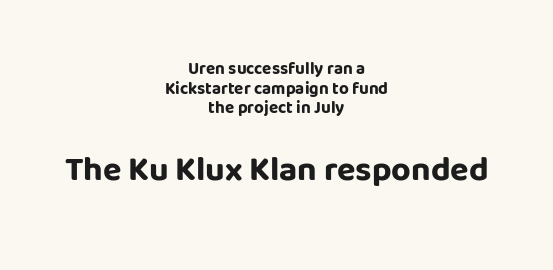
Q: Is the text bold? A: Yes.
Q: Is the text italic (slanted)? A: No, it is upright.
Q: Is the typeface a serif or a sans-serif typeface? A: Sans-serif.
Q: Is the text underlined? A: No.
Q: How is the paragraph aligned? A: Centered.
Q: Is the spacing between letters normal or unusually wide? A: Normal.
Q: Which block of text is set in a larger size, the first (top) or the second (bottom)? A: The second (bottom) one.
Q: Width (condensed, normal, or wide)? A: Normal.
Q: Stroke contrast? A: Low.
Q: x-height? A: Large.
Q: Monospaced? A: No.
